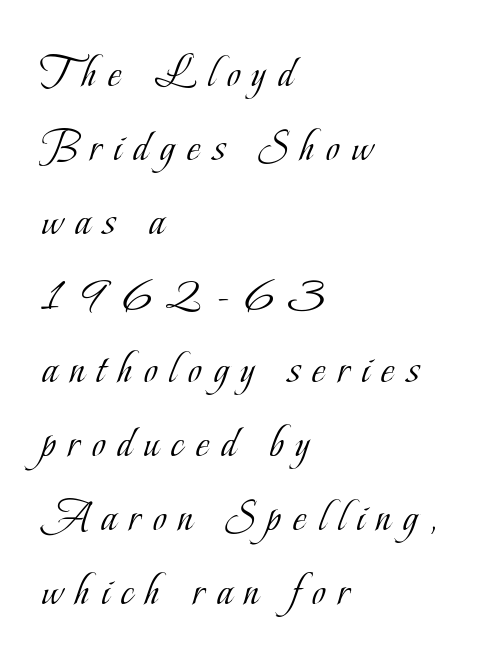
The image shows 46 px light, condensed serif type; set left-aligned, normal line spacing (1.61x), unusually wide letter spacing (+0.27 em), not underlined; low stroke contrast and a small x-height.
